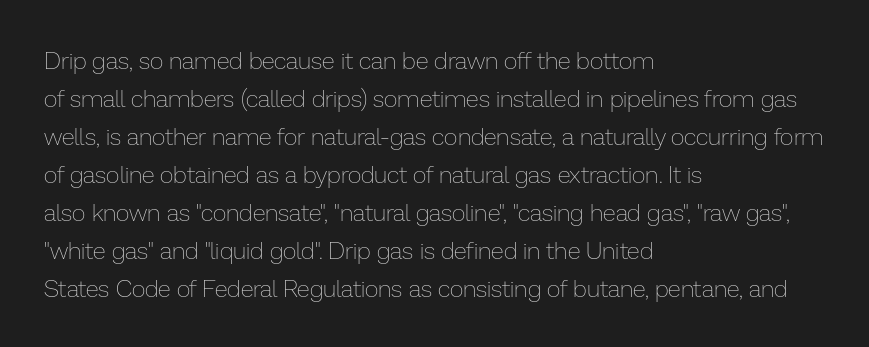
The image shows 24 px text type, upright; set left-aligned, normal line spacing (1.58x), normal letter spacing, not underlined.
